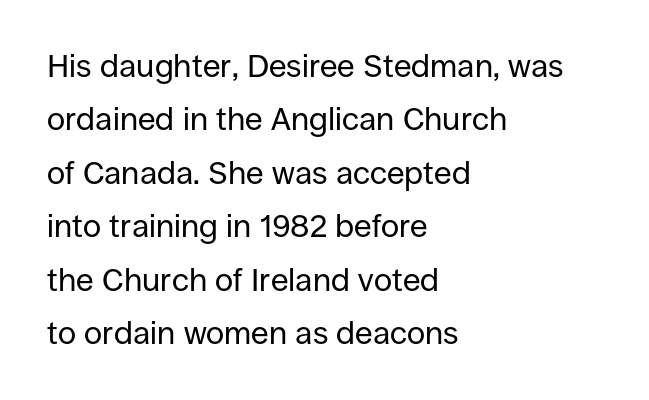
Q: Is the text bold? A: No.
Q: Is the text italic (slanted)? A: No, it is upright.
Q: Is the typeface a serif or a sans-serif typeface? A: Sans-serif.
Q: Is the text underlined? A: No.
Q: How is the paragraph aligned? A: Left-aligned.
Q: Is the spacing between letters normal or unusually wide? A: Normal.
Q: Is the spacing between lines tight, normal or loose? A: Normal.
Q: Width (condensed, normal, or wide)? A: Normal.
Q: Stroke contrast? A: Low.
Q: x-height? A: Large.
Q: Monospaced? A: No.
